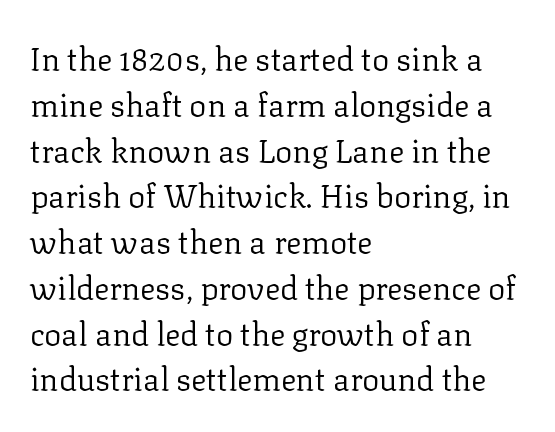
Q: Is the text bold? A: No.
Q: Is the text italic (slanted)? A: No, it is upright.
Q: Is the typeface a serif or a sans-serif typeface? A: Serif.
Q: Is the text underlined? A: No.
Q: How is the paragraph aligned? A: Left-aligned.
Q: Is the spacing between letters normal or unusually wide? A: Normal.
Q: Is the spacing between lines tight, normal or loose? A: Normal.
Q: Width (condensed, normal, or wide)? A: Normal.
Q: Stroke contrast? A: Low.
Q: x-height? A: Medium.
Q: Monospaced? A: No.
